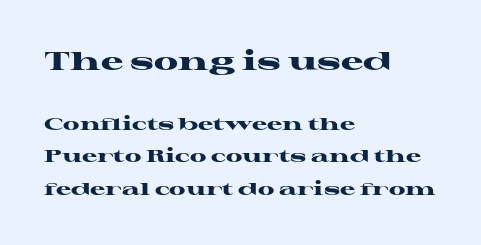
Line starts are locked; line ends wander. This is the regular roman posture of the typeface. Plenty of ink on the page — the face is bold. Widely set lines give the paragraph a tall, airy silhouette. The strip under each line holds only bare page.
